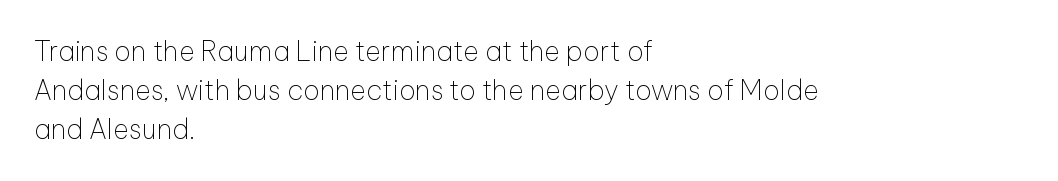
Nothing heavy about these letters — not bold at all. The block of text has a typical density, with ordinary space between rows. Posture: straight, roman, zero tilt. Quick note: underline off. The letterforms sit shoulder to shoulder at normal distance.
